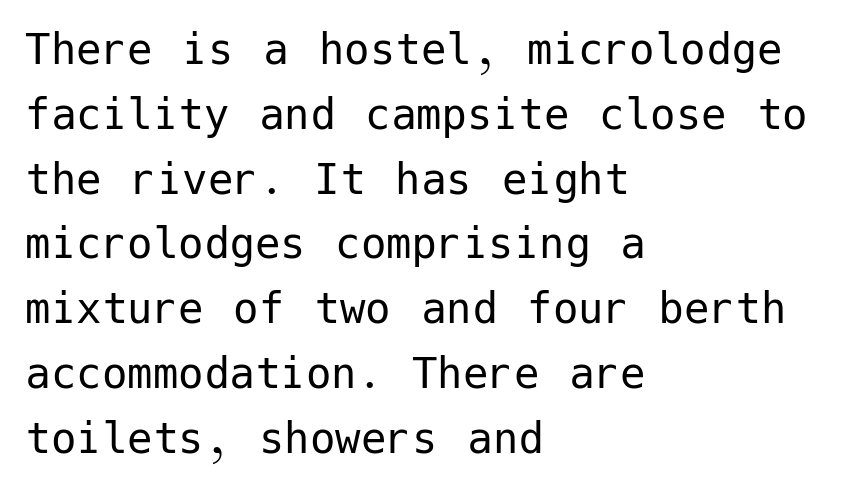
The image shows 51 px regular-weight sans-serif type, upright; set left-aligned, normal line spacing (1.27x), normal letter spacing, not underlined; low stroke contrast and a medium x-height.
